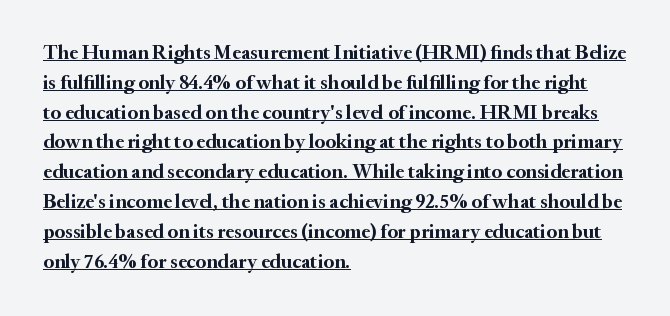
All the whitespace from short lines collects on the right. There is no visible air inserted between adjacent glyphs. Each line of the rendering has a horizontal stroke beneath the glyphs. Vertically, the passage feels balanced, rows spaced as you'd expect. These lines were composed using upright roman letters. Heavy, bold letterforms.
